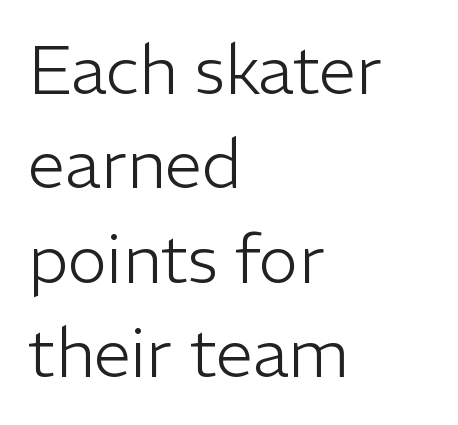
{"serif": "no", "italic": "no", "bold": "no", "weight": "light", "width": "normal", "stroke_contrast": "low", "x_height": "medium", "monospaced": "no", "underline": "no", "align": "left", "line_spacing": "normal", "line_spacing_ratio": 1.41, "letter_spacing": "normal", "letter_spacing_em": 0.0, "glyph_px": 67}
